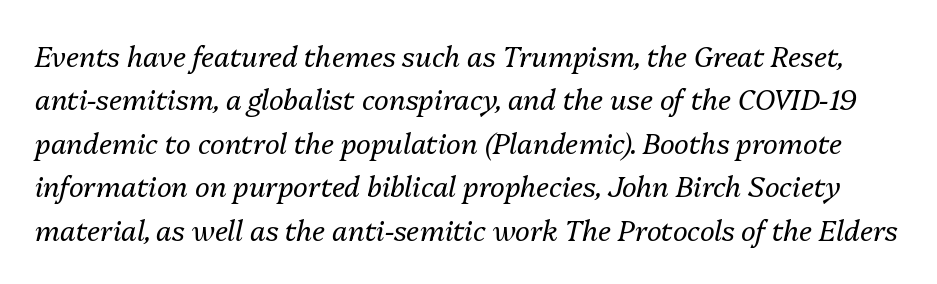
{"italic": "yes", "lean": "right", "slant_degrees": 13, "bold": "no", "weight": "regular", "width": "normal", "stroke_contrast": "medium", "x_height": "medium", "monospaced": "no", "underline": "no", "line_spacing": "normal", "line_spacing_ratio": 1.55, "letter_spacing": "normal", "letter_spacing_em": 0.0, "glyph_px": 28}
